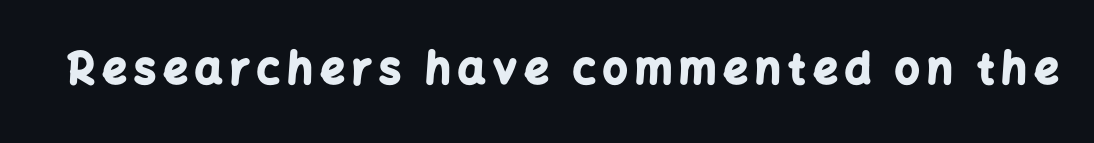
The strip under each line holds only bare page. In terms of letterform style, serifs are entirely absent. Ordinary non-slanted type is in use. Weight check: bold — yes, fully. Here the designer chose a conventional face with non-uniform glyph widths.
